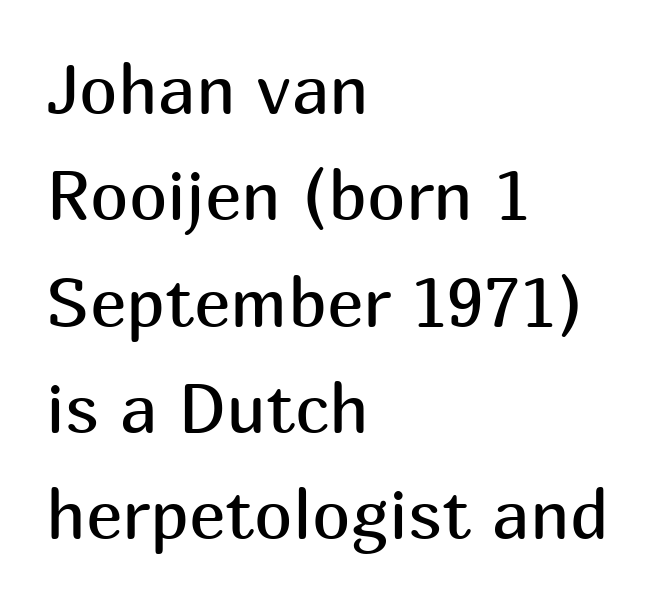
The image shows 69 px regular-weight sans-serif type, upright; set left-aligned, normal line spacing (1.54x), normal letter spacing, not underlined; medium stroke contrast and a medium x-height.
